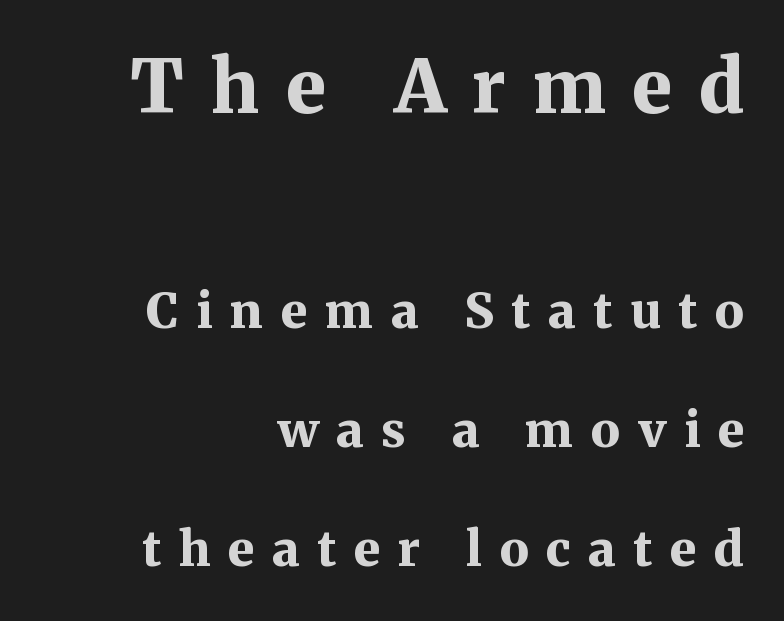
Q: Is the text bold? A: Yes.
Q: Is the text italic (slanted)? A: No, it is upright.
Q: Is the typeface a serif or a sans-serif typeface? A: Serif.
Q: Is the text underlined? A: No.
Q: How is the paragraph aligned? A: Right-aligned.
Q: Is the spacing between letters normal or unusually wide? A: Unusually wide.
Q: Is the spacing between lines tight, normal or loose? A: Loose.
Q: Which block of text is set in a larger size, the first (top) or the second (bottom)? A: The first (top) one.
Q: Width (condensed, normal, or wide)? A: Normal.
Q: Stroke contrast? A: Medium.
Q: x-height? A: Medium.
Q: Monospaced? A: No.
